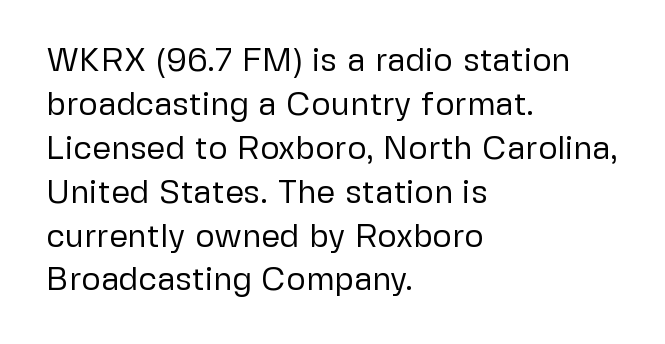
The image shows 33 px regular-weight sans-serif type, upright; set left-aligned, normal line spacing (1.33x), normal letter spacing, not underlined; low stroke contrast and a medium x-height.
